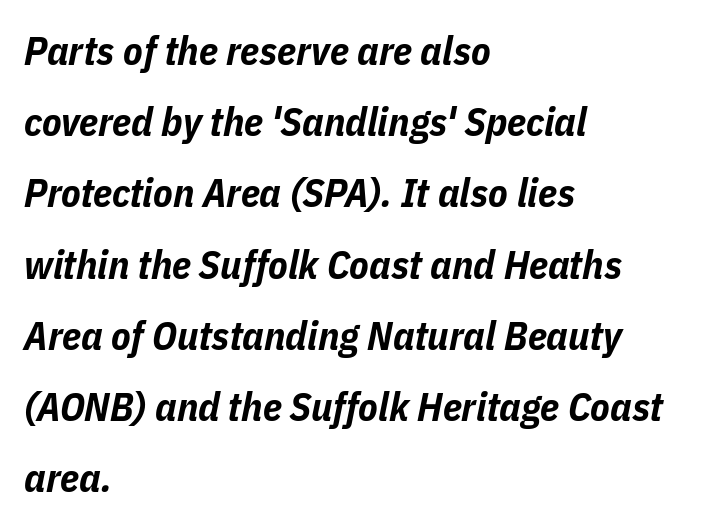
The image shows 40 px bold, condensed type, italic (leaning right); set left-aligned, line spacing 1.78x, normal letter spacing, not underlined; low stroke contrast and a medium x-height.
